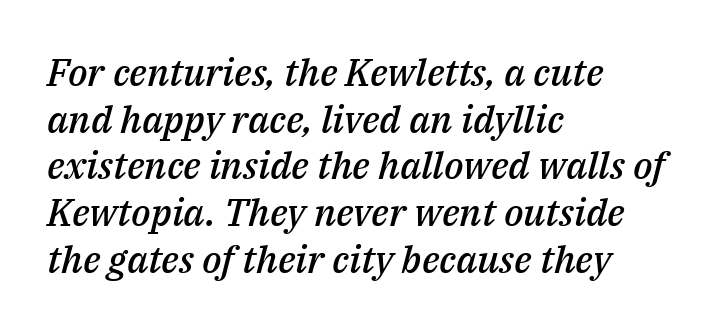
Q: Is the text bold? A: Semi-bold.
Q: Is the text italic (slanted)? A: Yes, it leans right by about 14 degrees.
Q: Is the text underlined? A: No.
Q: How is the paragraph aligned? A: Left-aligned.
Q: Is the spacing between letters normal or unusually wide? A: Normal.
Q: Width (condensed, normal, or wide)? A: Normal.
Q: Stroke contrast? A: Medium.
Q: x-height? A: Medium.
Q: Monospaced? A: No.
